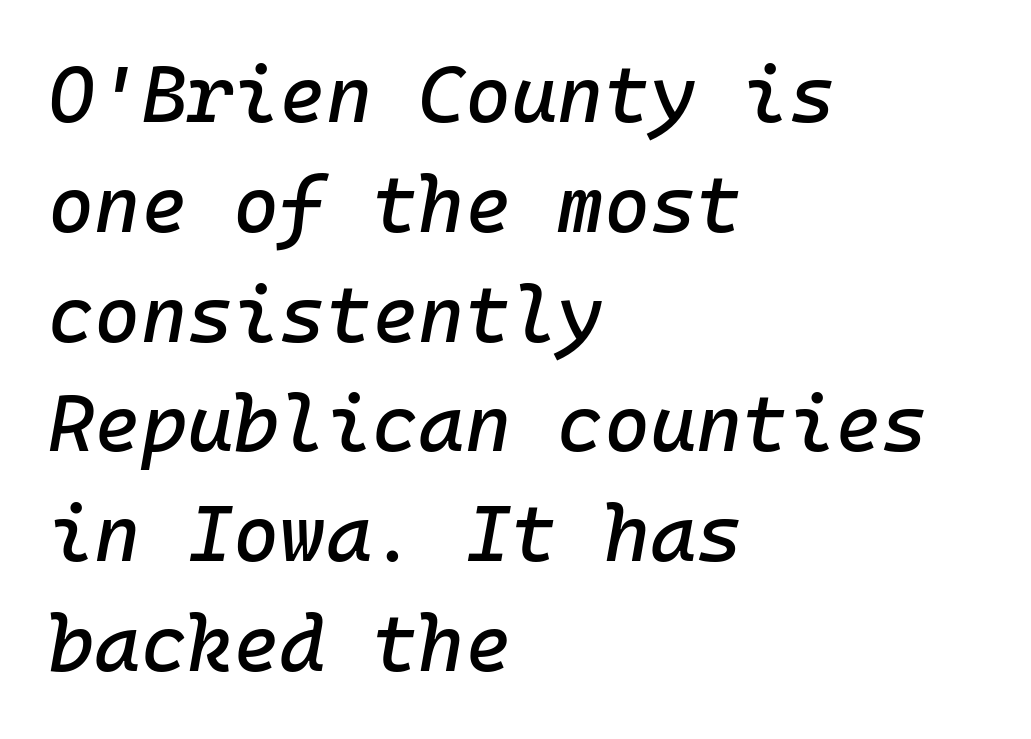
One-word summary of the alignment: left. Regarding leading, the lines here are spaced in the standard way. Just letters on the line, the space beneath them empty. The typography opts for an oblique posture over an upright one. Fixed-width glyphs throughout — classic coding-font behaviour.
